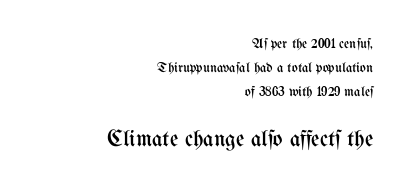
The image shows 23 px text type, upright; set right-aligned, line spacing 1.71x, normal letter spacing, not underlined; the second (bottom) block is 1.64x larger.
